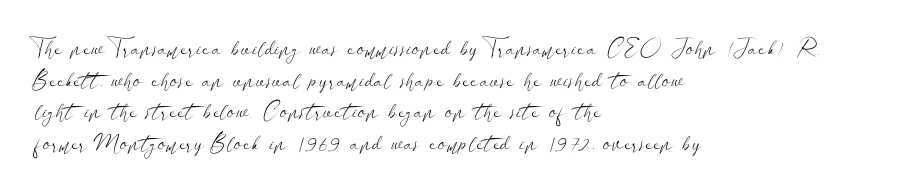
Line spacing here is normal. The text block is weighted toward the left margin, trailing off unevenly rightward. Lines of text with bare space underneath. Nothing unusual about the tracking: characters are spaced as the font intends. A quiet, ordinary-to-light weight characterises the typeface.
